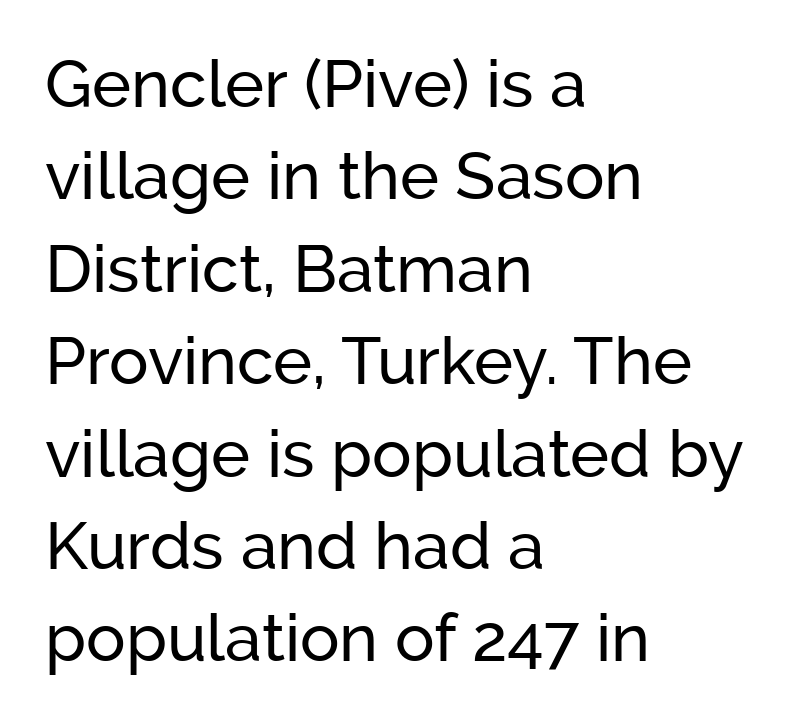
Standard letterfit; no display-style spreading of the glyphs. Descenders hang freely into open space. Leading: standard. The paragraph has a hard left edge and a soft right edge.
